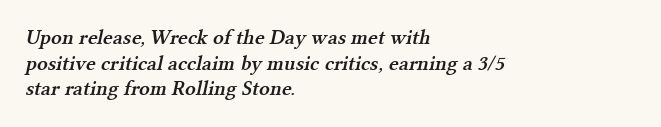
{"bold": "semi", "underline": "no", "align": "left", "line_spacing_ratio": 1.22, "letter_spacing": "normal", "letter_spacing_em": 0.0, "glyph_px": 21}
